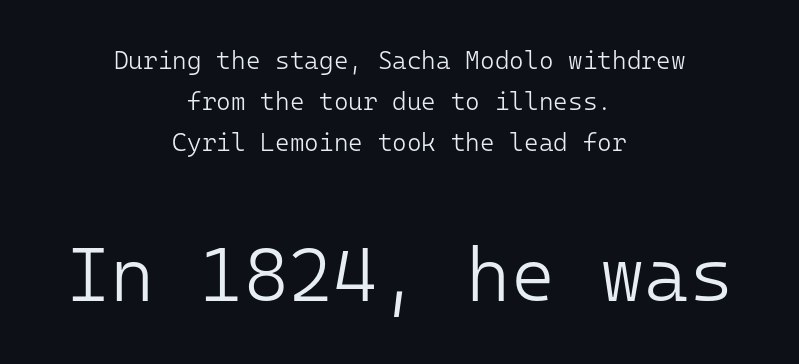
Q: Is the text bold? A: No.
Q: Is the text italic (slanted)? A: No, it is upright.
Q: Is the typeface a serif or a sans-serif typeface? A: Sans-serif.
Q: Is the text underlined? A: No.
Q: How is the paragraph aligned? A: Centered.
Q: Is the spacing between letters normal or unusually wide? A: Normal.
Q: Is the spacing between lines tight, normal or loose? A: Normal.
Q: Which block of text is set in a larger size, the first (top) or the second (bottom)? A: The second (bottom) one.
Q: Width (condensed, normal, or wide)? A: Normal.
Q: Stroke contrast? A: Low.
Q: x-height? A: Medium.
Q: Monospaced? A: Yes.
